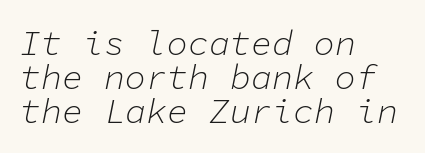
Descenders are the only things crossing below the line. The weight tops out at a normal text grade. Tightly led — the rows are bunched. Every character here occupies the same horizontal width, giving the sample a typewriter-like rhythm. Slant detected: the letters are inclined.
